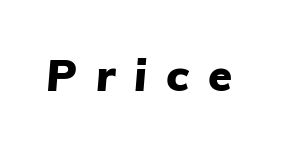
Q: Is the text bold? A: Yes.
Q: Is the text italic (slanted)? A: Yes, it leans right by about 5 degrees.
Q: Is the text underlined? A: No.
Q: Is the spacing between letters normal or unusually wide? A: Unusually wide.
Q: Width (condensed, normal, or wide)? A: Normal.
Q: Stroke contrast? A: Low.
Q: x-height? A: Medium.
Q: Monospaced? A: No.
